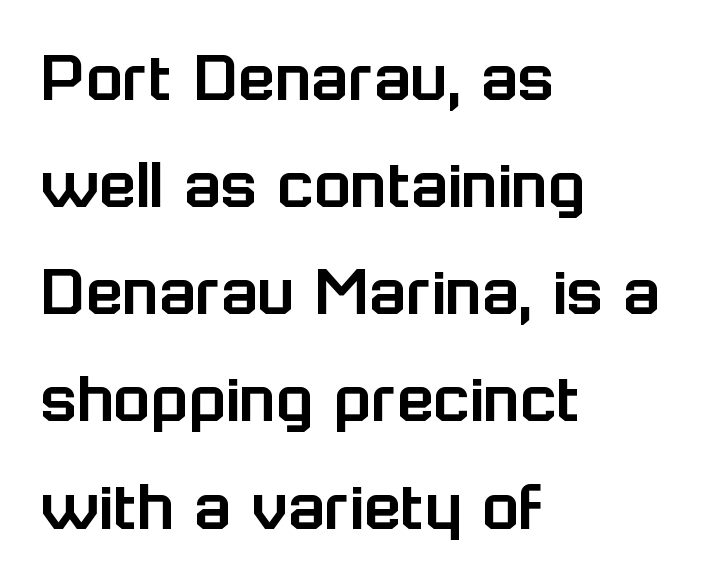
The image shows 76 px sans-serif type, upright; set left-aligned, normal line spacing (1.41x), normal letter spacing, not underlined; low stroke contrast and a medium x-height.
